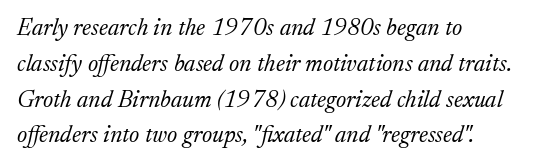
The image shows 24 px text type, italic (leaning right); set left-aligned, normal line spacing (1.49x), normal letter spacing, not underlined.
